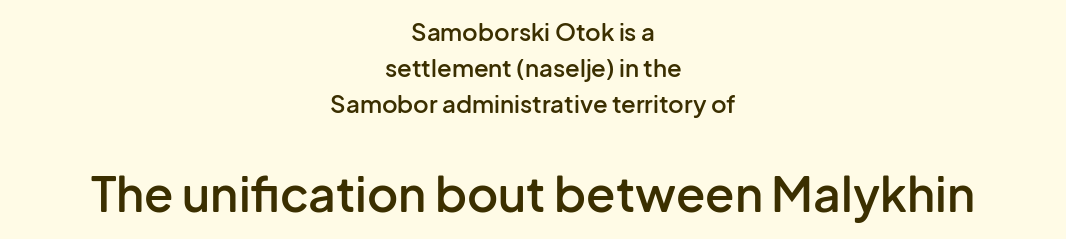
Vertically, the passage feels balanced, rows spaced as you'd expect. The axis of the letterforms is exactly vertical. Tracking here is standard; glyphs follow each other at the usual distance. Both edges are ragged and mirror each other, which tells us the setting is centered.
